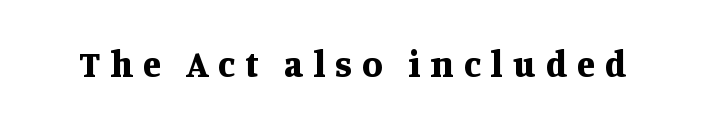
Q: Is the text bold? A: Yes.
Q: Is the text italic (slanted)? A: No, it is upright.
Q: Is the typeface a serif or a sans-serif typeface? A: Serif.
Q: Is the text underlined? A: No.
Q: Is the spacing between letters normal or unusually wide? A: Unusually wide.
Q: Width (condensed, normal, or wide)? A: Normal.
Q: Stroke contrast? A: Medium.
Q: x-height? A: Large.
Q: Monospaced? A: No.
